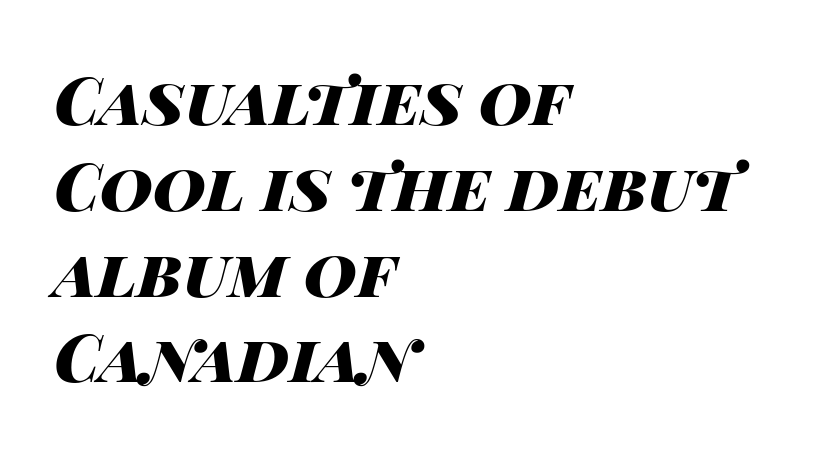
{"italic": "yes", "lean": "right", "slant_degrees": 14, "bold": "yes", "weight": "heavy", "width": "wide", "stroke_contrast": "high", "x_height": "large", "monospaced": "no", "underline": "no", "align": "left", "line_spacing": "normal", "line_spacing_ratio": 1.32, "letter_spacing": "normal", "letter_spacing_em": 0.0, "glyph_px": 65}
